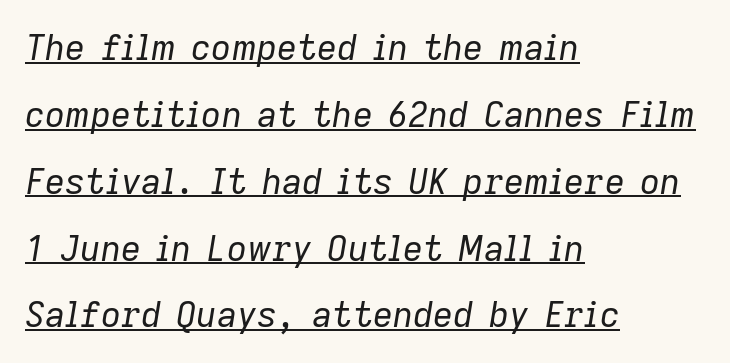
Letter spacing: default. Every word sits above its own underline. Casual observation: everything's shoved over to the left. Does the leading feel generous? Absolutely, it's lavish.
